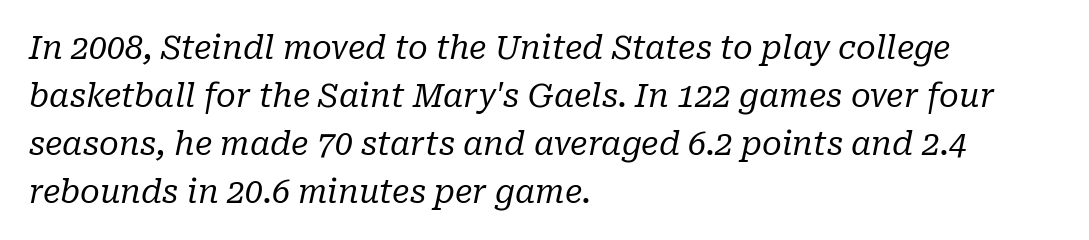
{"serif": "yes", "italic": "yes", "lean": "right", "slant_degrees": 10, "bold": "no", "weight": "regular", "width": "normal", "stroke_contrast": "low", "x_height": "medium", "monospaced": "no", "underline": "no", "align": "left", "line_spacing": "normal", "line_spacing_ratio": 1.5, "letter_spacing": "normal", "letter_spacing_em": 0.0, "glyph_px": 32}
